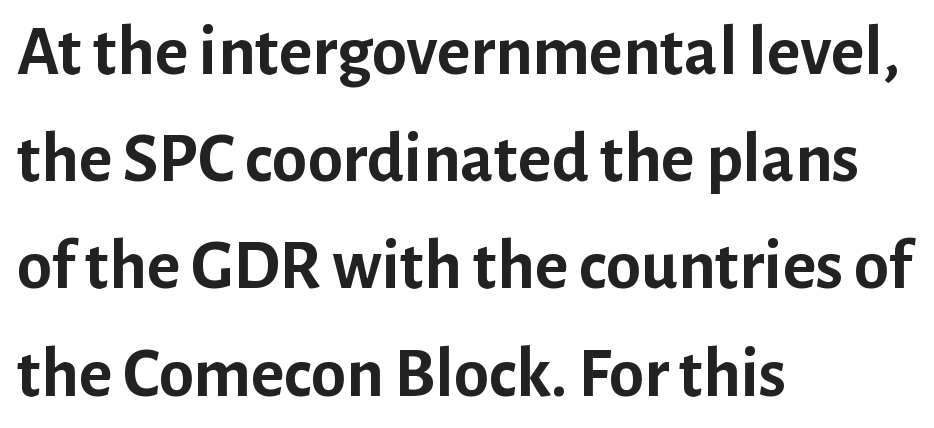
{"serif": "no", "italic": "no", "bold": "yes", "weight": "semibold", "width": "normal", "stroke_contrast": "low", "x_height": "medium", "monospaced": "no", "underline": "no", "align": "left", "line_spacing": "normal", "line_spacing_ratio": 1.51, "letter_spacing": "normal", "letter_spacing_em": 0.0, "glyph_px": 71}
